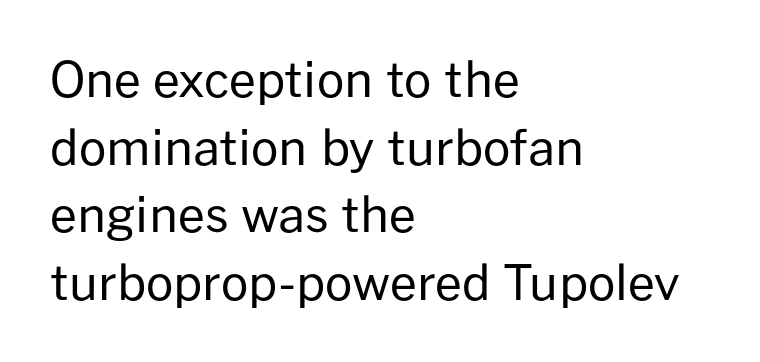
{"serif": "no", "italic": "no", "bold": "no", "weight": "regular", "width": "normal", "stroke_contrast": "low", "x_height": "medium", "monospaced": "no", "underline": "no", "align": "left", "line_spacing": "normal", "line_spacing_ratio": 1.41, "letter_spacing": "normal", "letter_spacing_em": 0.0, "glyph_px": 48}
